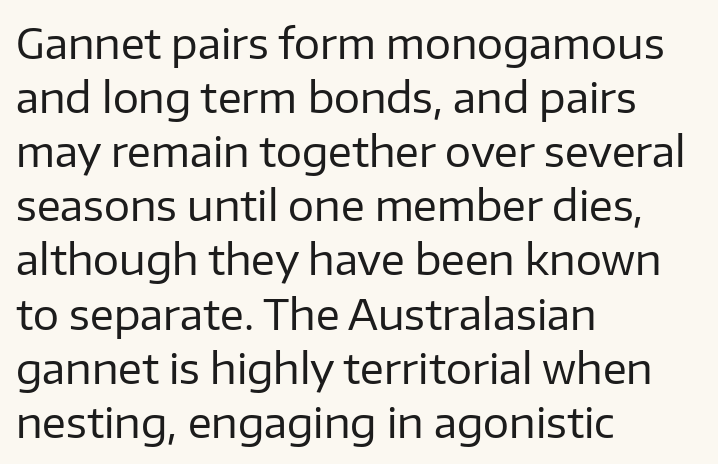
Q: Is the text bold? A: No.
Q: Is the text italic (slanted)? A: No, it is upright.
Q: Is the typeface a serif or a sans-serif typeface? A: Sans-serif.
Q: Is the text underlined? A: No.
Q: How is the paragraph aligned? A: Left-aligned.
Q: Is the spacing between letters normal or unusually wide? A: Normal.
Q: Is the spacing between lines tight, normal or loose? A: Normal.
Q: Width (condensed, normal, or wide)? A: Normal.
Q: Stroke contrast? A: Low.
Q: x-height? A: Medium.
Q: Monospaced? A: No.
